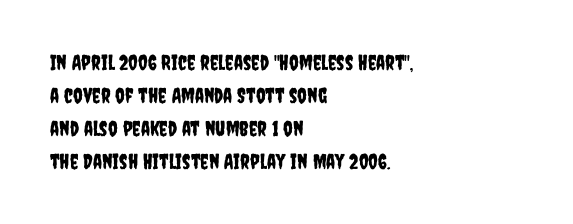
Do the letters lean? They stand straight. You could call the tracking neutral — neither tight nor loose. The passage shown is not underscored anywhere. The ragged edge is on the right, which tells us the setting is flush left. Students, observe: this is what conventionally led text looks like.
